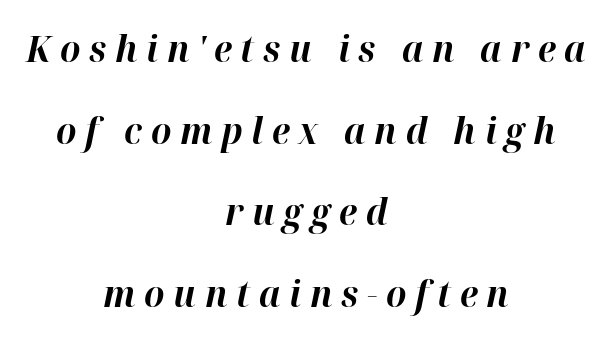
Slant detected: the letters are inclined. This sample has the flowing, uneven cadence of proportional lettering. This rendering uses center alignment, leaving both contours irregular but symmetric. The zone under the glyphs is completely vacant. The letters are spread apart with noticeably loose tracking.
